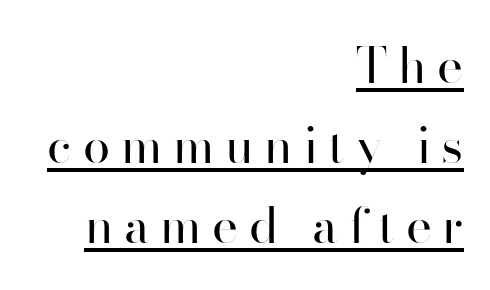
{"serif": "no", "italic": "no", "bold": "no", "weight": "regular", "width": "normal", "stroke_contrast": "high", "x_height": "small", "monospaced": "no", "underline": "yes", "align": "right", "line_spacing": "normal", "line_spacing_ratio": 1.63, "letter_spacing": "wide", "letter_spacing_em": 0.22, "glyph_px": 49}
